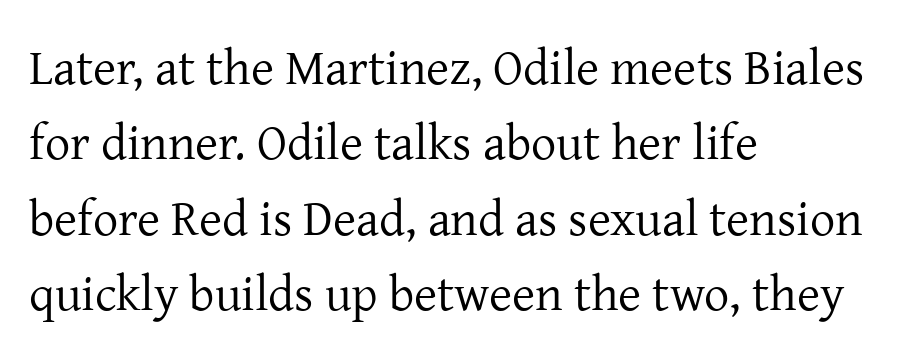
{"serif": "yes", "italic": "no", "bold": "no", "weight": "regular", "width": "normal", "stroke_contrast": "low", "x_height": "medium", "monospaced": "no", "underline": "no", "align": "left", "line_spacing": "normal", "line_spacing_ratio": 1.51, "letter_spacing": "normal", "letter_spacing_em": 0.0, "glyph_px": 50}
